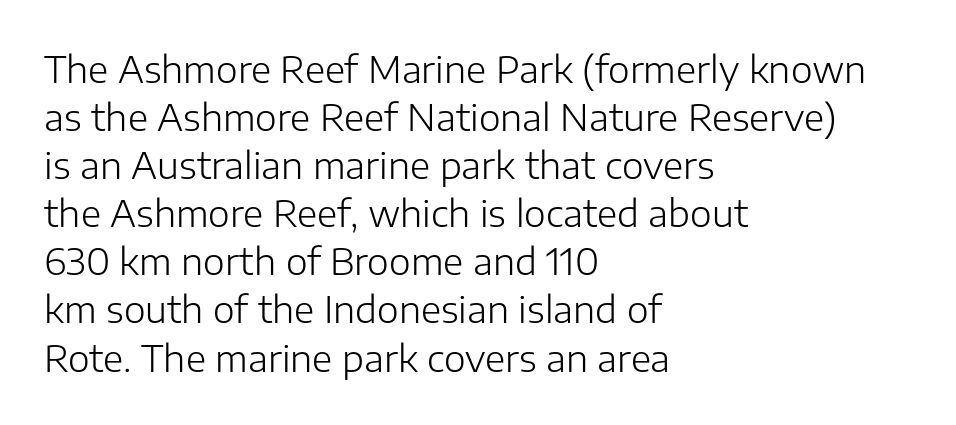
{"serif": "no", "italic": "no", "bold": "no", "weight": "light", "width": "normal", "stroke_contrast": "low", "x_height": "medium", "monospaced": "no", "underline": "no", "align": "left", "line_spacing": "normal", "line_spacing_ratio": 1.3, "letter_spacing": "normal", "letter_spacing_em": 0.0, "glyph_px": 37}
